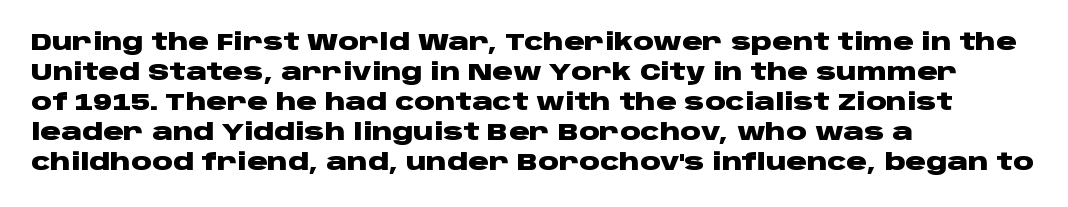
Q: Is the text bold? A: Yes.
Q: Is the text italic (slanted)? A: No, it is upright.
Q: Is the text underlined? A: No.
Q: How is the paragraph aligned? A: Left-aligned.
Q: Is the spacing between letters normal or unusually wide? A: Normal.
Q: Is the spacing between lines tight, normal or loose? A: Normal.
